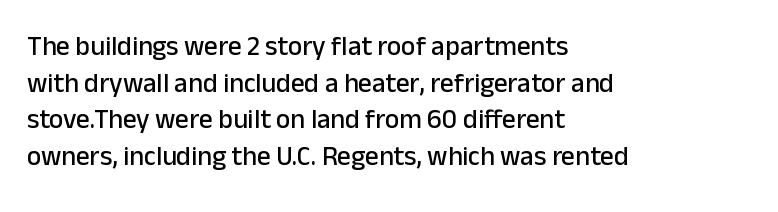
{"italic": "no", "underline": "no", "align": "left", "line_spacing": "normal", "line_spacing_ratio": 1.36, "letter_spacing": "normal", "letter_spacing_em": 0.0, "glyph_px": 27}
